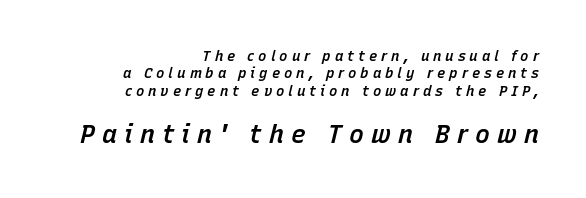
The image shows 25 px text type, italic (leaning right); set right-aligned, normal line spacing (1.25x), unusually wide letter spacing (+0.28 em), not underlined; the second (bottom) block is 1.79x larger.
